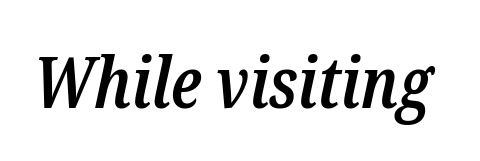
Q: Is the text bold? A: Semi-bold.
Q: Is the text italic (slanted)? A: Yes, it leans right by about 12 degrees.
Q: Is the typeface a serif or a sans-serif typeface? A: Serif.
Q: Is the text underlined? A: No.
Q: Is the spacing between letters normal or unusually wide? A: Normal.
Q: Width (condensed, normal, or wide)? A: Condensed.
Q: Stroke contrast? A: Low.
Q: x-height? A: Medium.
Q: Monospaced? A: No.
